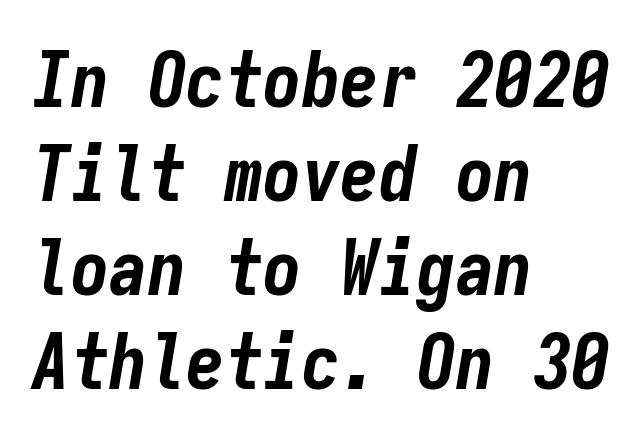
Monospaced: the letters line up in strict vertical columns. If you drew a line through each stem, it would be angled. Pretty heavy lettering here — definitely bold. Horizontally, the lines are justified to the leading edge only.
